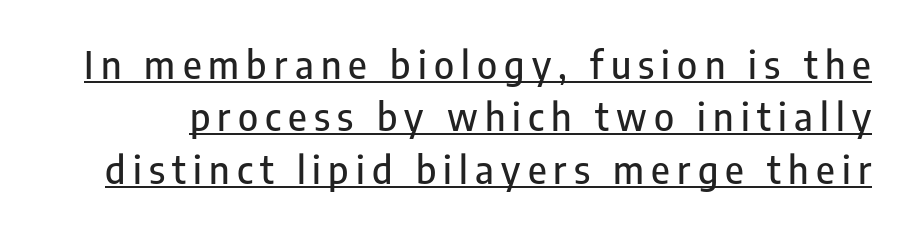
Is there much room between lines? A standard amount, neither cramped nor airy. The typeface chosen for these lines omits serifs. You can tell it's not italic because the verticals are truly vertical. Underline: present. Note the varied advance widths — an 'i' is clearly narrower than an 'm'.
